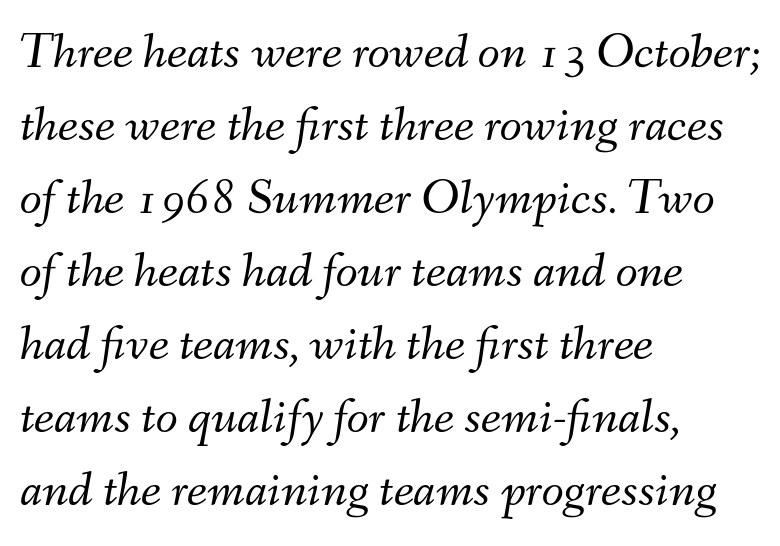
{"italic": "yes", "lean": "right", "slant_degrees": 9, "bold": "no", "weight": "light", "width": "normal", "stroke_contrast": "medium", "x_height": "small", "monospaced": "no", "underline": "no", "align": "left", "line_spacing": "normal", "line_spacing_ratio": 1.43, "letter_spacing": "normal", "letter_spacing_em": 0.0, "glyph_px": 51}
